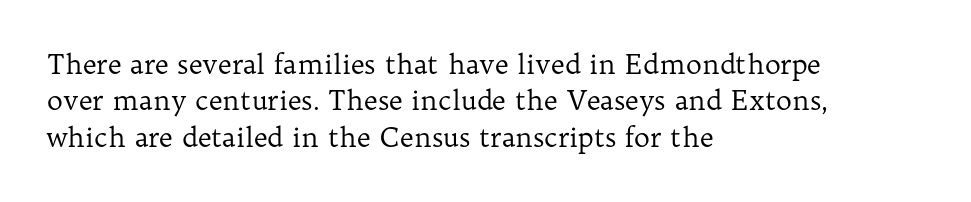
{"italic": "no", "bold": "no", "underline": "no", "align": "left", "line_spacing": "normal", "line_spacing_ratio": 1.35, "letter_spacing": "normal", "letter_spacing_em": 0.0, "glyph_px": 27}
